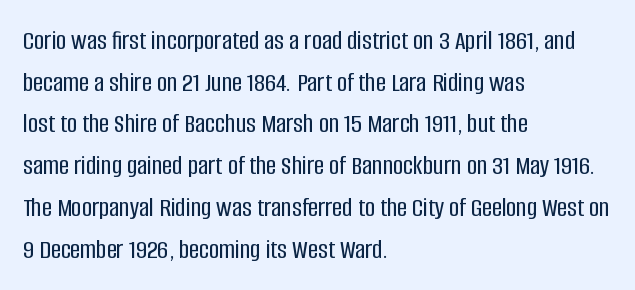
{"serif": "no", "italic": "no", "width": "condensed", "stroke_contrast": "low", "x_height": "large", "monospaced": "no", "underline": "no", "align": "left", "line_spacing": "normal", "line_spacing_ratio": 1.49, "letter_spacing": "normal", "letter_spacing_em": 0.0, "glyph_px": 28}
